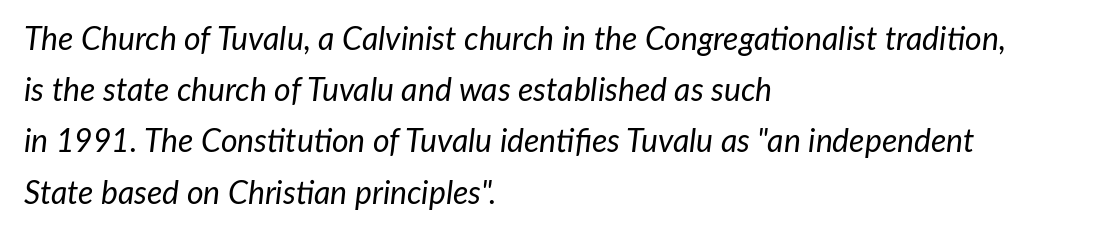
Q: Is the text bold? A: No.
Q: Is the text italic (slanted)? A: Yes, it leans right by about 7 degrees.
Q: Is the text underlined? A: No.
Q: How is the paragraph aligned? A: Left-aligned.
Q: Is the spacing between letters normal or unusually wide? A: Normal.
Q: Is the spacing between lines tight, normal or loose? A: Normal.
Q: Width (condensed, normal, or wide)? A: Normal.
Q: Stroke contrast? A: Low.
Q: x-height? A: Medium.
Q: Monospaced? A: No.
